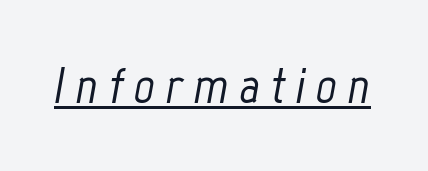
{"italic": "yes", "lean": "right", "slant_degrees": 12, "width": "condensed", "stroke_contrast": "low", "x_height": "medium", "monospaced": "no", "underline": "yes", "letter_spacing": "wide", "letter_spacing_em": 0.21, "glyph_px": 51}
